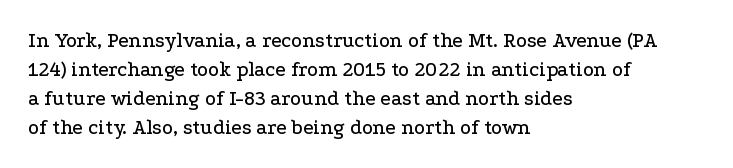
Q: Is the text italic (slanted)? A: No, it is upright.
Q: Is the text underlined? A: No.
Q: How is the paragraph aligned? A: Left-aligned.
Q: Is the spacing between letters normal or unusually wide? A: Normal.
Q: Is the spacing between lines tight, normal or loose? A: Normal.
